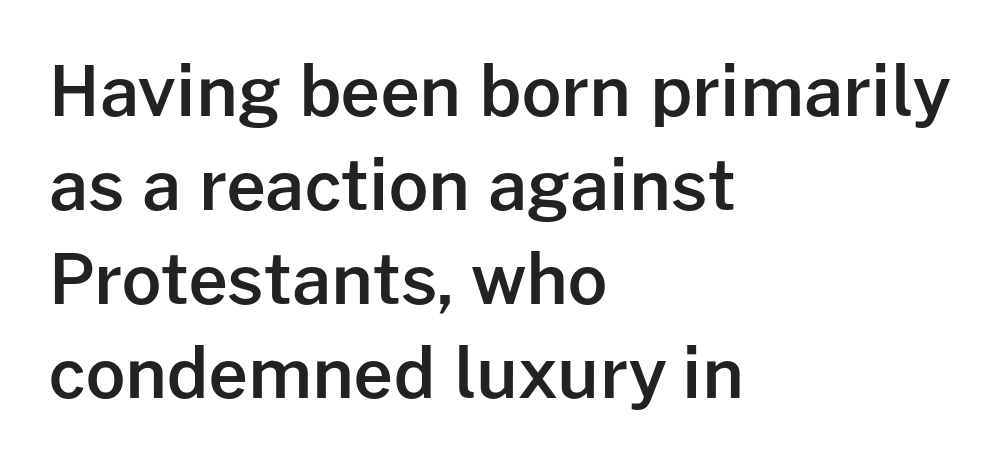
Compared with typical body copy, the letter spacing here is the same. The glyphs are unaccompanied by any horizontal stroke below them. Here the designer chose a conventional face with non-uniform glyph widths. Nope, no serifs anywhere on these letters.
